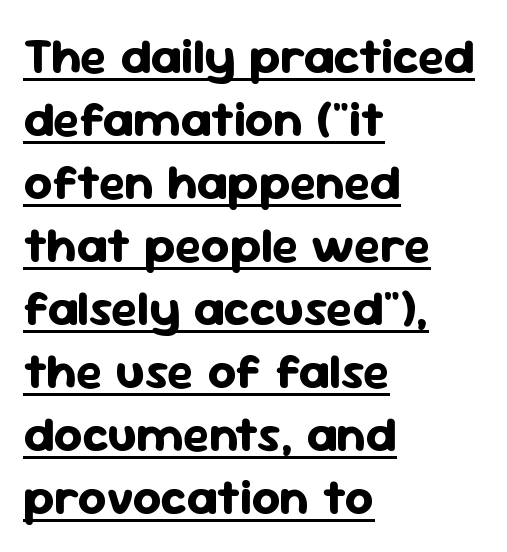
{"serif": "no", "italic": "no", "bold": "yes", "weight": "bold", "width": "normal", "stroke_contrast": "low", "x_height": "medium", "monospaced": "no", "underline": "yes", "align": "left", "line_spacing": "normal", "line_spacing_ratio": 1.26, "letter_spacing": "normal", "letter_spacing_em": 0.0, "glyph_px": 50}
